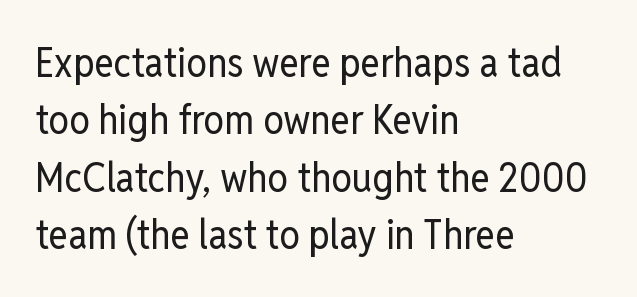
The space between consecutive lines is moderate. Just letters on the line, the space beneath them empty. Spacing verdict: proportional, widths tailored to each character. One-word summary of the alignment: left. If you drew a line through each stem, it would be perfectly vertical.
